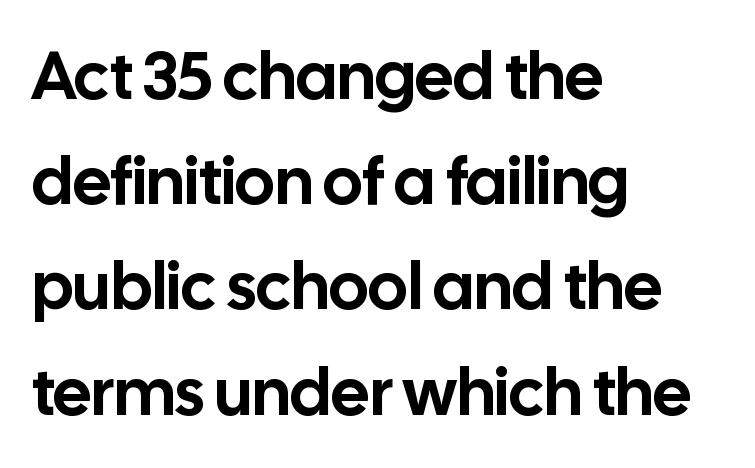
The image shows 67 px sans-serif type, upright; set left-aligned, normal line spacing (1.57x), normal letter spacing, not underlined; low stroke contrast and a medium x-height.
